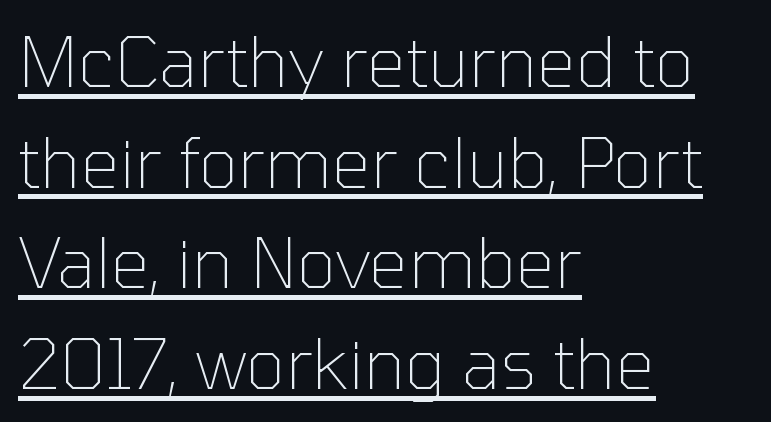
The image shows 69 px thin sans-serif type, upright; set left-aligned, normal line spacing (1.46x), normal letter spacing, underlined; low stroke contrast and a medium x-height.
